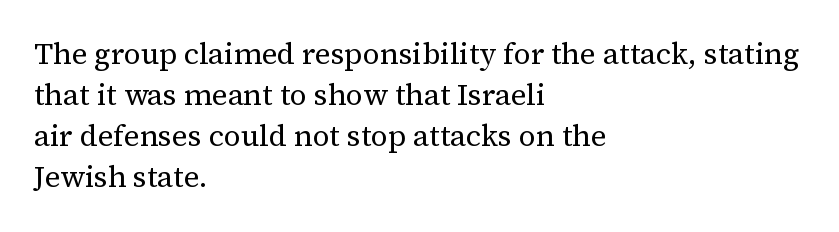
Casual observation: everything's shoved over to the left. What kind of face is this? One with serifs. The rendering uses natural spacing where letterforms have individual widths. In terms of posture, this sample is upright. A typesetter would call this leading conventional body-copy spacing. Rule under the text: the space is simply empty.
